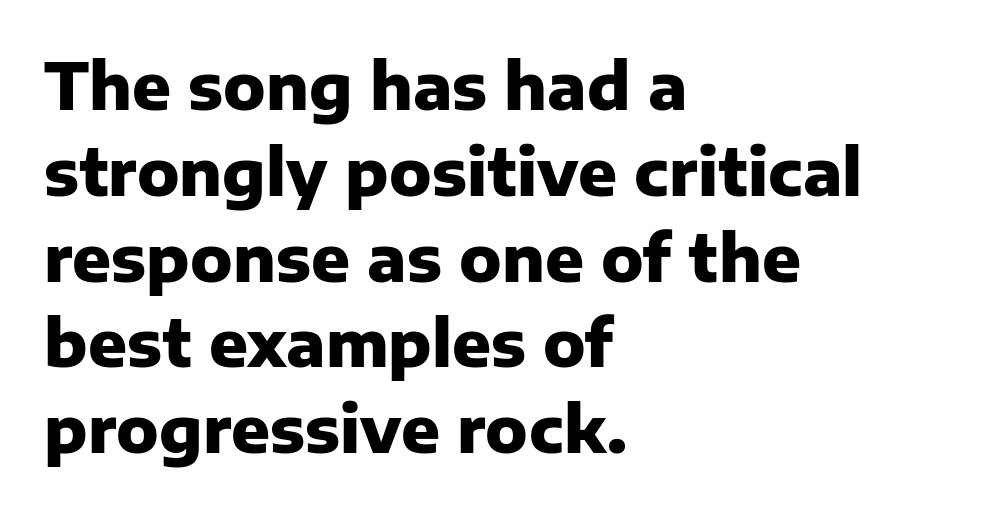
{"serif": "no", "italic": "no", "bold": "yes", "weight": "heavy", "width": "normal", "stroke_contrast": "low", "x_height": "medium", "monospaced": "no", "underline": "no", "align": "left", "line_spacing": "normal", "line_spacing_ratio": 1.34, "letter_spacing": "normal", "letter_spacing_em": 0.0, "glyph_px": 64}
